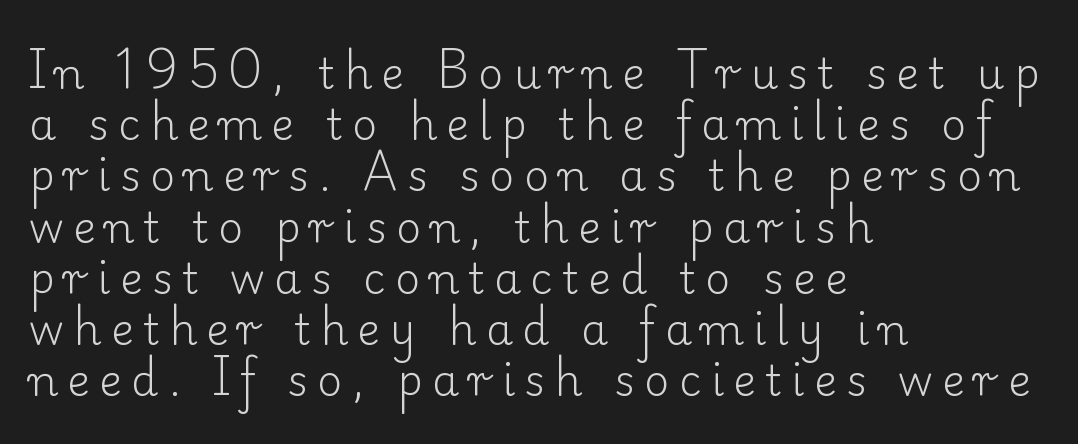
Stroke thickness stays within the range of a standard reading face or lighter. Rendered with straight, roman letterforms. Look at the tracking — it's clearly loosened, letters drifting apart. The face used here is proportionally spaced, like ordinary book or web type.
